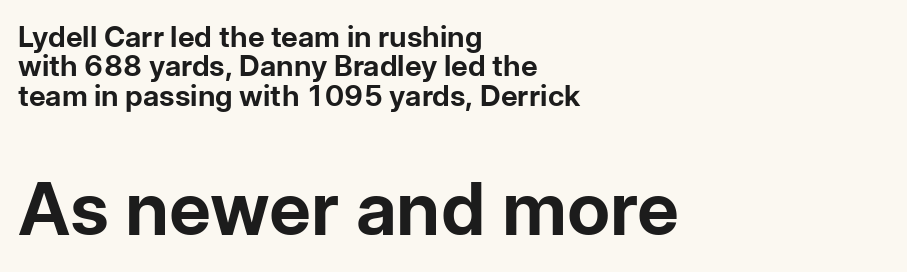
The rendering uses a bold face; every stroke is thick and dark. Do the characters align in a grid? No, the font is proportional. Does the copy run flush right? No — it runs flush left. Quick note: underline off. The rendering keeps characters at their native spacing. Regarding serifs, this sample does without them.
